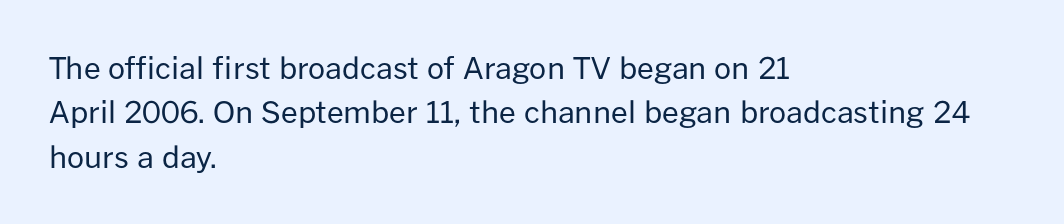
{"serif": "no", "italic": "no", "bold": "no", "weight": "regular", "width": "normal", "stroke_contrast": "low", "x_height": "medium", "monospaced": "no", "underline": "no", "align": "left", "line_spacing": "normal", "line_spacing_ratio": 1.48, "letter_spacing": "normal", "letter_spacing_em": 0.0, "glyph_px": 30}
